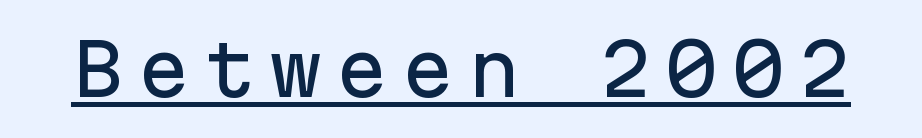
Q: Is the text italic (slanted)? A: No, it is upright.
Q: Is the typeface a serif or a sans-serif typeface? A: Sans-serif.
Q: Is the text underlined? A: Yes.
Q: Width (condensed, normal, or wide)? A: Normal.
Q: Stroke contrast? A: Low.
Q: x-height? A: Medium.
Q: Monospaced? A: Yes.
